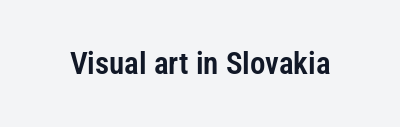
Q: Is the text italic (slanted)? A: No, it is upright.
Q: Is the typeface a serif or a sans-serif typeface? A: Sans-serif.
Q: Is the text underlined? A: No.
Q: Is the spacing between letters normal or unusually wide? A: Normal.
Q: Width (condensed, normal, or wide)? A: Condensed.
Q: Stroke contrast? A: Low.
Q: x-height? A: Medium.
Q: Monospaced? A: No.
